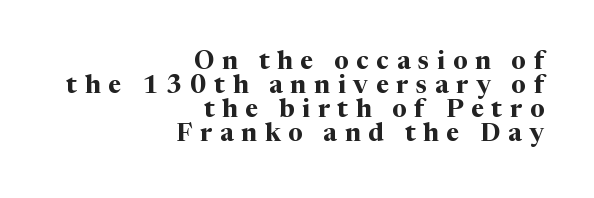
Heavy, bold letterforms. What stands out about the letter spacing? Its width — letters are far apart. The string is rendered with underlining switched off. Notice how the passage keeps a crisp vertical edge on the right only. Every stem runs plumb, perpendicular to the baseline. Is there much room between lines? No — they nearly touch.
